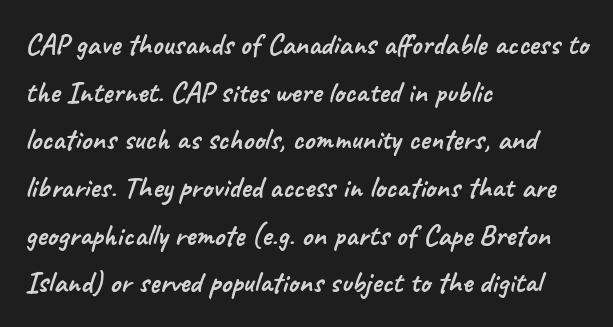
{"serif": "no", "width": "normal", "stroke_contrast": "low", "x_height": "small", "monospaced": "no", "underline": "no", "align": "left", "line_spacing": "normal", "line_spacing_ratio": 1.59, "letter_spacing": "normal", "letter_spacing_em": 0.0, "glyph_px": 30}
